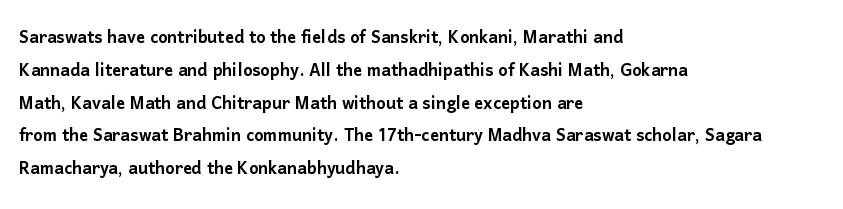
{"italic": "no", "underline": "no", "align": "left", "line_spacing": "normal", "line_spacing_ratio": 1.49, "letter_spacing": "normal", "letter_spacing_em": 0.0, "glyph_px": 22}
